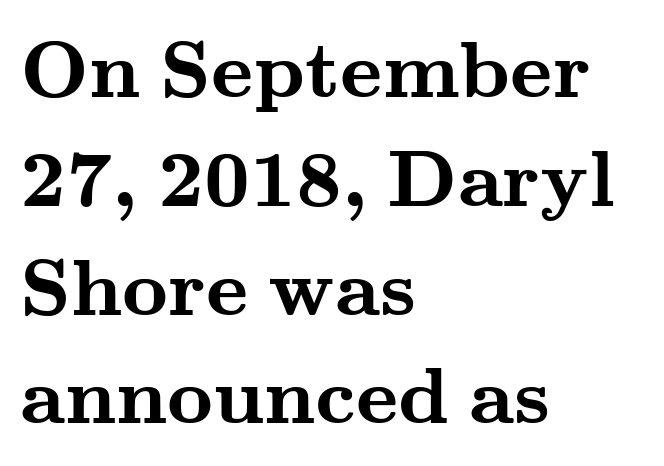
{"serif": "yes", "italic": "no", "bold": "yes", "weight": "semibold", "width": "wide", "stroke_contrast": "medium", "x_height": "small", "monospaced": "no", "underline": "no", "align": "left", "line_spacing": "normal", "line_spacing_ratio": 1.36, "letter_spacing": "normal", "letter_spacing_em": 0.0, "glyph_px": 80}
